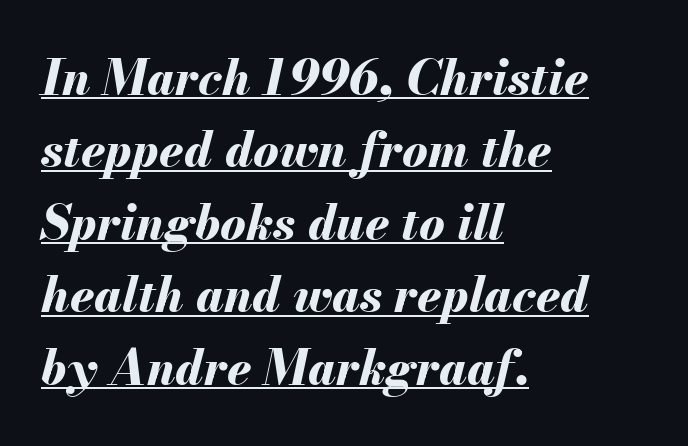
Q: Is the text bold? A: Yes.
Q: Is the text italic (slanted)? A: Yes, it leans right by about 13 degrees.
Q: Is the text underlined? A: Yes.
Q: How is the paragraph aligned? A: Left-aligned.
Q: Is the spacing between letters normal or unusually wide? A: Normal.
Q: Is the spacing between lines tight, normal or loose? A: Normal.
Q: Width (condensed, normal, or wide)? A: Normal.
Q: Stroke contrast? A: Medium.
Q: x-height? A: Small.
Q: Monospaced? A: No.
